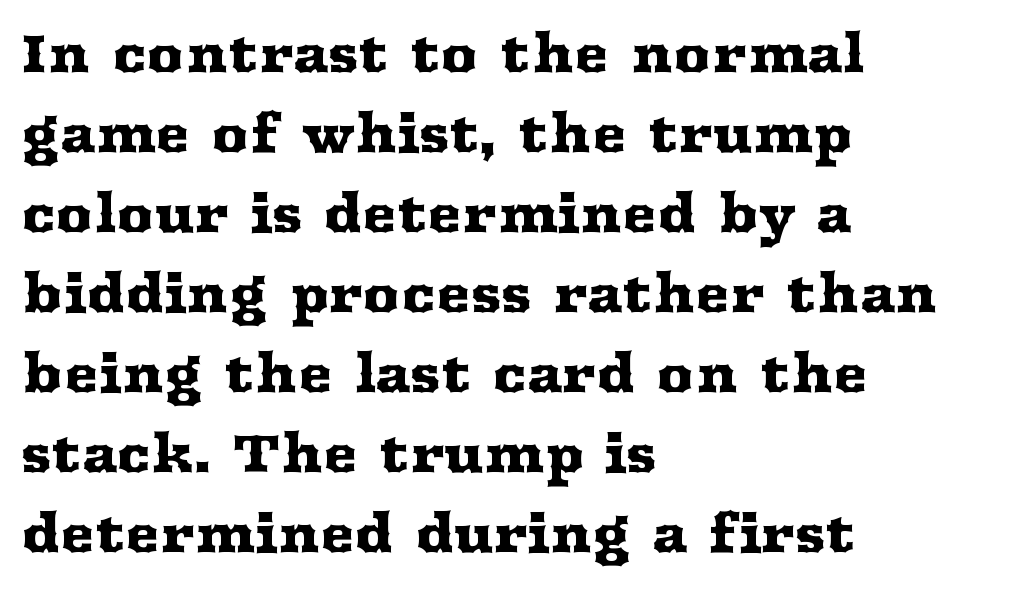
Q: Is the text italic (slanted)? A: No, it is upright.
Q: Is the typeface a serif or a sans-serif typeface? A: Serif.
Q: Is the text underlined? A: No.
Q: How is the paragraph aligned? A: Left-aligned.
Q: Is the spacing between letters normal or unusually wide? A: Normal.
Q: Is the spacing between lines tight, normal or loose? A: Normal.
Q: Width (condensed, normal, or wide)? A: Wide.
Q: Stroke contrast? A: Medium.
Q: x-height? A: Medium.
Q: Monospaced? A: No.
